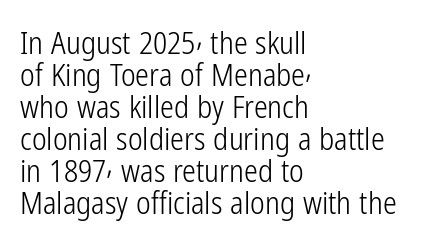
Q: Is the text bold? A: No.
Q: Is the text italic (slanted)? A: No, it is upright.
Q: Is the typeface a serif or a sans-serif typeface? A: Sans-serif.
Q: Is the text underlined? A: No.
Q: How is the paragraph aligned? A: Left-aligned.
Q: Is the spacing between letters normal or unusually wide? A: Normal.
Q: Is the spacing between lines tight, normal or loose? A: Tight.
Q: Width (condensed, normal, or wide)? A: Condensed.
Q: Stroke contrast? A: Low.
Q: x-height? A: Medium.
Q: Monospaced? A: No.
